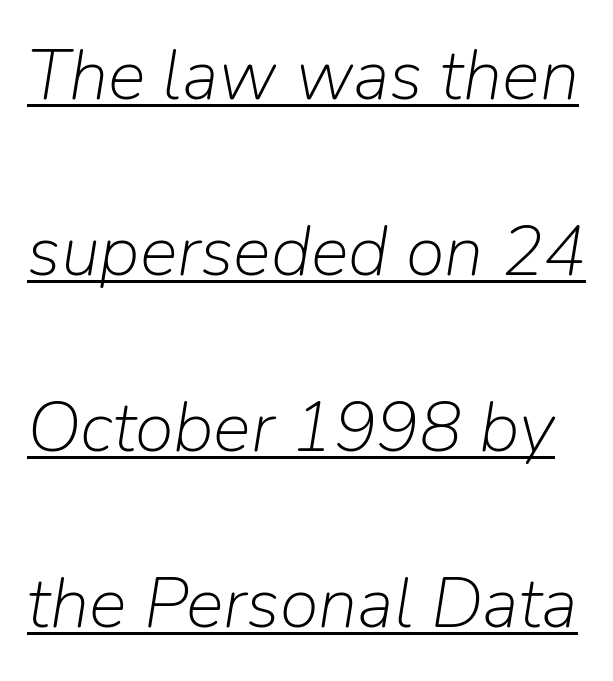
{"italic": "yes", "lean": "right", "slant_degrees": 9, "bold": "no", "weight": "light", "width": "normal", "stroke_contrast": "low", "x_height": "medium", "monospaced": "no", "underline": "yes", "line_spacing": "loose", "line_spacing_ratio": 2.48, "letter_spacing": "normal", "letter_spacing_em": 0.0, "glyph_px": 71}
